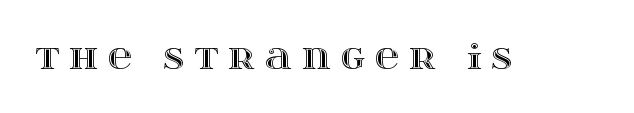
{"italic": "no", "width": "wide", "x_height": "large", "monospaced": "no", "underline": "no", "letter_spacing": "wide", "letter_spacing_em": 0.29, "glyph_px": 34}
